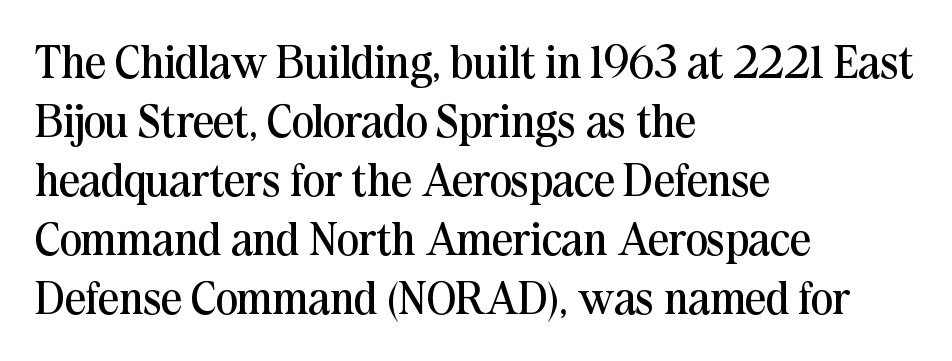
Between one letter and the next there's only the usual sliver of space. This sample uses an upright cut, with every glyph sitting square on the baseline. Reading down the column, the eye jumps a familiar distance to each next line. Varying glyph widths throughout — classic text-font behaviour.
